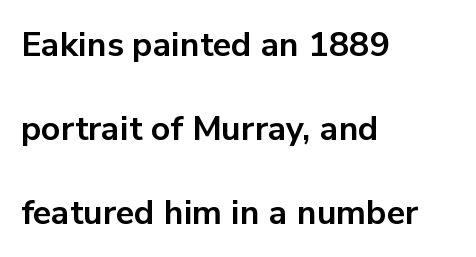
Ascenders rise straight up at ninety degrees. Type style note: lacks serifs. Proportional: the letters do not fall into vertical columns. Notice the wide empty band between every row — that's loose leading.
